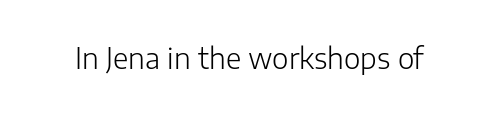
Q: Is the text bold? A: No.
Q: Is the text italic (slanted)? A: No, it is upright.
Q: Is the typeface a serif or a sans-serif typeface? A: Sans-serif.
Q: Is the text underlined? A: No.
Q: Is the spacing between letters normal or unusually wide? A: Normal.
Q: Width (condensed, normal, or wide)? A: Normal.
Q: Stroke contrast? A: Low.
Q: x-height? A: Medium.
Q: Monospaced? A: No.
